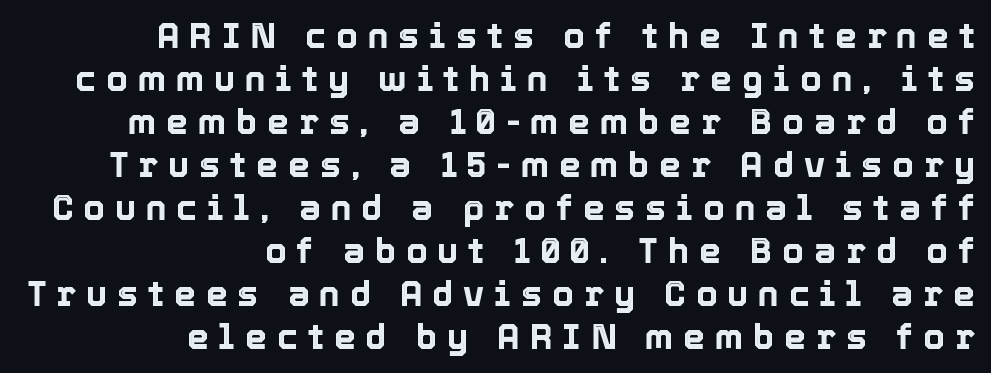
Spacing verdict: proportional, widths tailored to each character. Style check: upright. Decoration check: the copy has no underline. Horizontal alignment here is rightward, an uncommon choice for prose.
